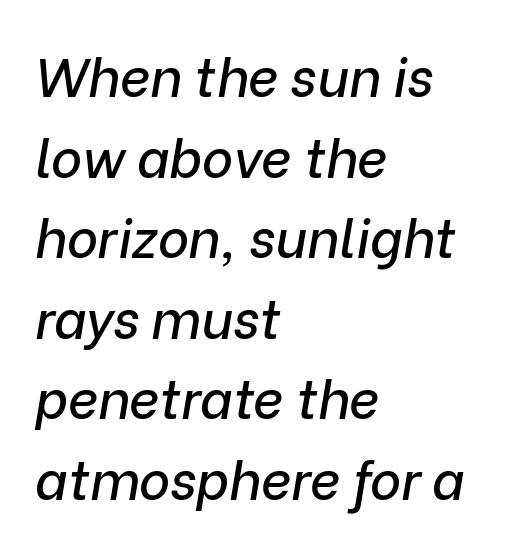
The image shows 53 px text type, italic (leaning right); set left-aligned, normal line spacing (1.52x), normal letter spacing, not underlined; low stroke contrast and a medium x-height.
